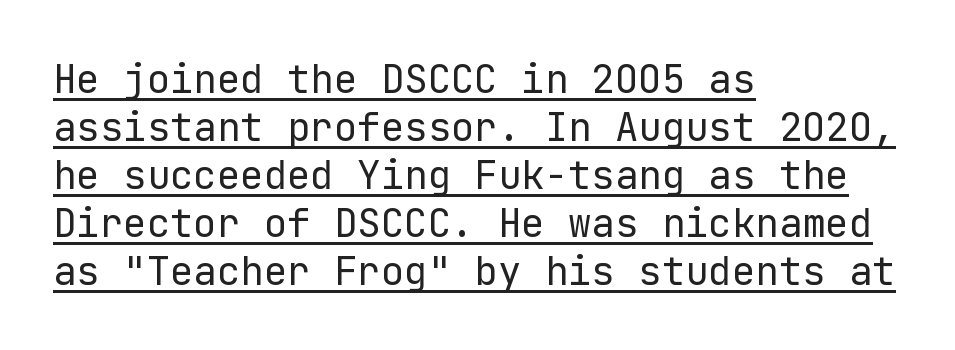
{"serif": "no", "italic": "no", "bold": "no", "weight": "regular", "width": "normal", "stroke_contrast": "low", "x_height": "medium", "underline": "yes", "align": "left", "line_spacing_ratio": 1.23, "letter_spacing": "normal", "letter_spacing_em": 0.0, "glyph_px": 39}
